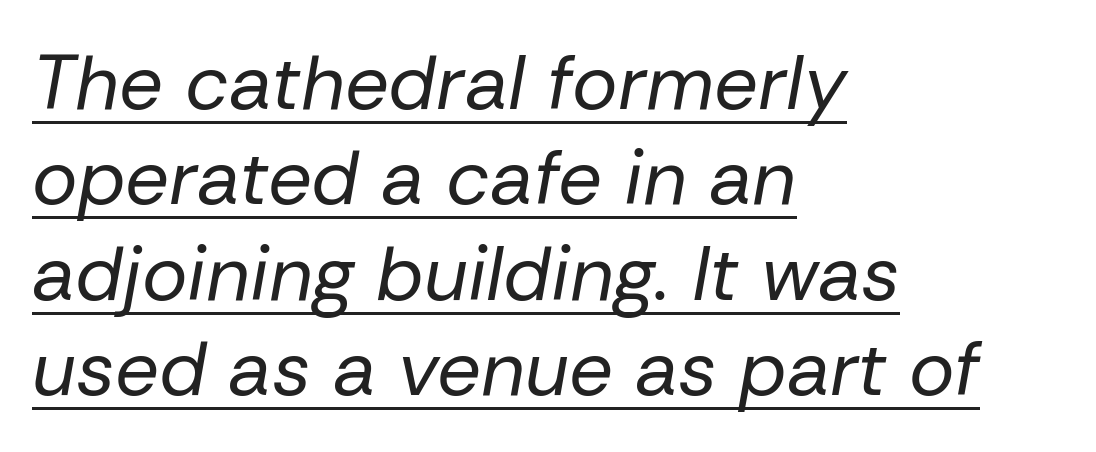
The image shows 77 px regular-weight type, italic (leaning right); set left-aligned, line spacing 1.24x, normal letter spacing, underlined; low stroke contrast and a medium x-height.
